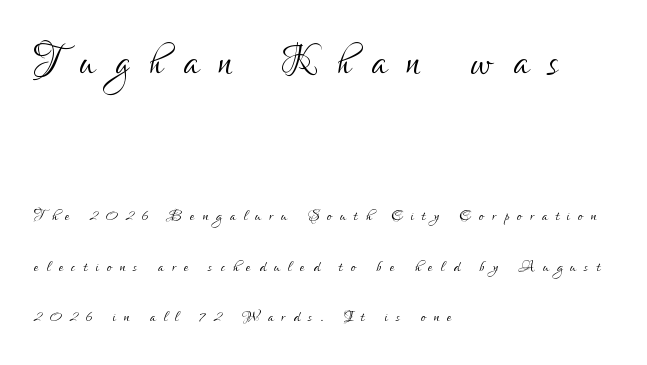
Q: Is the text bold? A: No.
Q: Is the text italic (slanted)? A: Yes.
Q: Is the typeface a serif or a sans-serif typeface? A: Sans-serif.
Q: Is the text underlined? A: No.
Q: How is the paragraph aligned? A: Left-aligned.
Q: Is the spacing between letters normal or unusually wide? A: Unusually wide.
Q: Is the spacing between lines tight, normal or loose? A: Loose.
Q: Which block of text is set in a larger size, the first (top) or the second (bottom)? A: The first (top) one.
Q: Width (condensed, normal, or wide)? A: Condensed.
Q: Stroke contrast? A: Low.
Q: x-height? A: Small.
Q: Monospaced? A: No.
